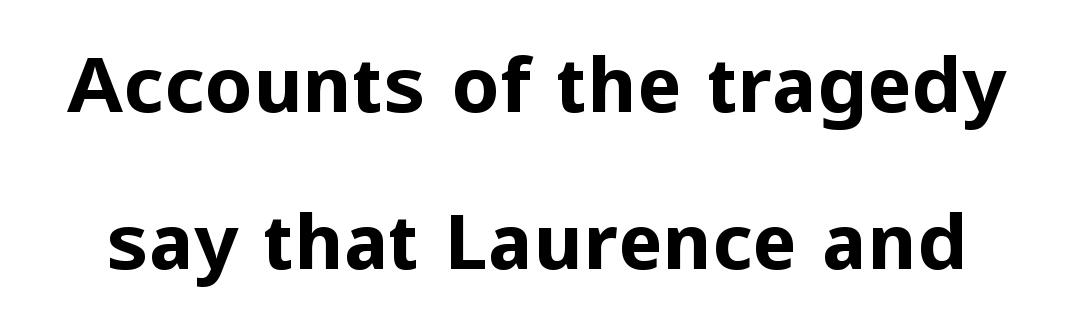
The image shows 76 px bold sans-serif type, upright; set loose line spacing (2.06x), normal letter spacing, not underlined; low stroke contrast and a medium x-height.
